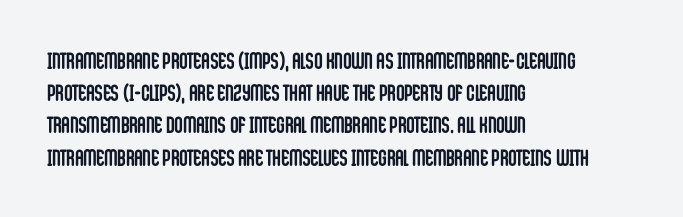
{"italic": "no", "bold": "yes", "underline": "no", "align": "left", "line_spacing": "normal", "line_spacing_ratio": 1.4, "letter_spacing": "normal", "letter_spacing_em": 0.0, "glyph_px": 23}
